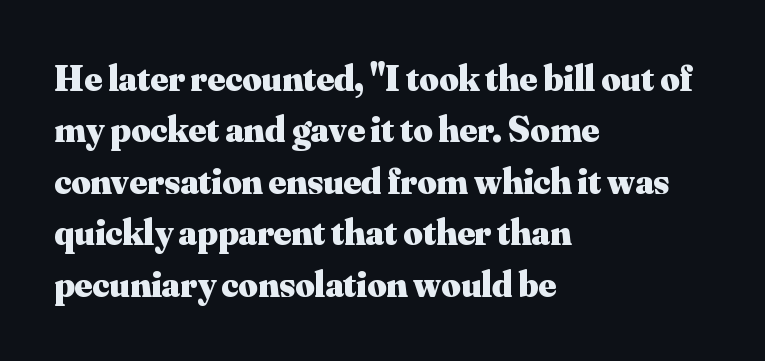
Q: Is the text bold? A: Yes.
Q: Is the text italic (slanted)? A: No, it is upright.
Q: Is the typeface a serif or a sans-serif typeface? A: Serif.
Q: Is the text underlined? A: No.
Q: How is the paragraph aligned? A: Left-aligned.
Q: Is the spacing between letters normal or unusually wide? A: Normal.
Q: Is the spacing between lines tight, normal or loose? A: Normal.
Q: Width (condensed, normal, or wide)? A: Normal.
Q: Stroke contrast? A: Medium.
Q: x-height? A: Small.
Q: Monospaced? A: No.
